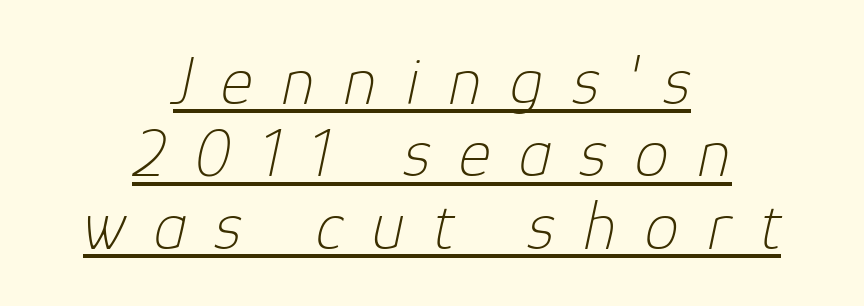
Horizontally, the lines are justified to the midpoint only. These lines were composed using italics. Looks like regular typesetting: each glyph gets only the width it needs. Reading down the column, the eye jumps only a short way to each next line. Looks like someone drew a line under every word here.
